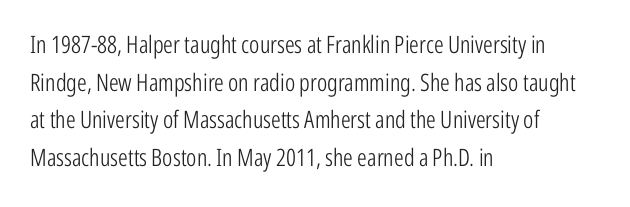
Q: Is the text bold? A: No.
Q: Is the text italic (slanted)? A: No, it is upright.
Q: Is the text underlined? A: No.
Q: How is the paragraph aligned? A: Left-aligned.
Q: Is the spacing between letters normal or unusually wide? A: Normal.
Q: Is the spacing between lines tight, normal or loose? A: Normal.
